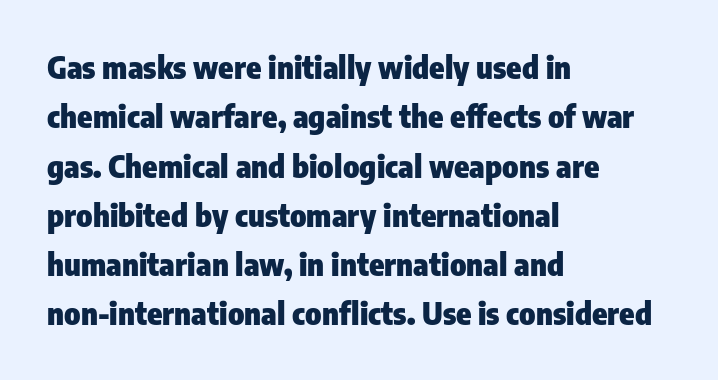
Q: Is the text bold? A: Yes.
Q: Is the text italic (slanted)? A: No, it is upright.
Q: Is the typeface a serif or a sans-serif typeface? A: Sans-serif.
Q: Is the text underlined? A: No.
Q: How is the paragraph aligned? A: Left-aligned.
Q: Is the spacing between letters normal or unusually wide? A: Normal.
Q: Is the spacing between lines tight, normal or loose? A: Normal.
Q: Width (condensed, normal, or wide)? A: Condensed.
Q: Stroke contrast? A: Low.
Q: x-height? A: Medium.
Q: Monospaced? A: No.
